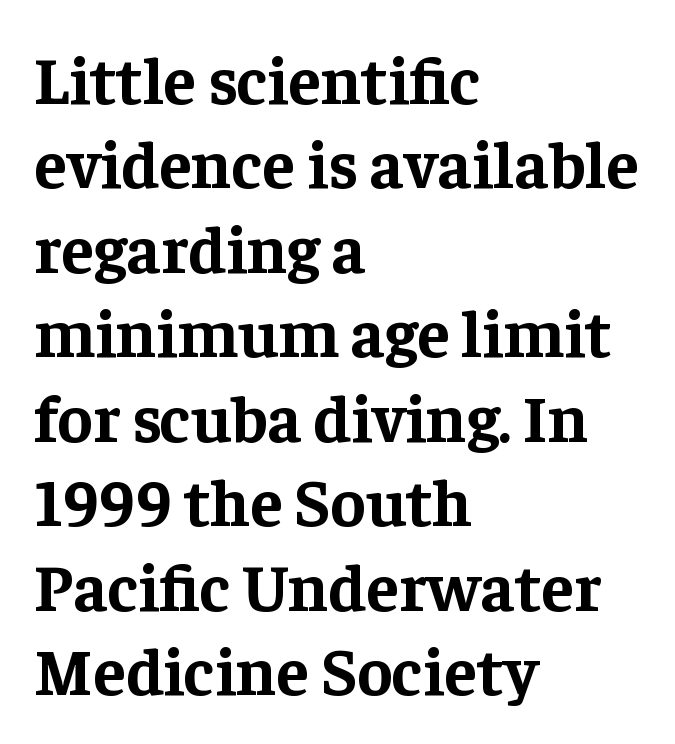
{"serif": "yes", "italic": "no", "bold": "yes", "weight": "bold", "width": "normal", "stroke_contrast": "low", "x_height": "medium", "monospaced": "no", "underline": "no", "align": "left", "line_spacing": "normal", "line_spacing_ratio": 1.26, "letter_spacing": "normal", "letter_spacing_em": 0.0, "glyph_px": 67}
